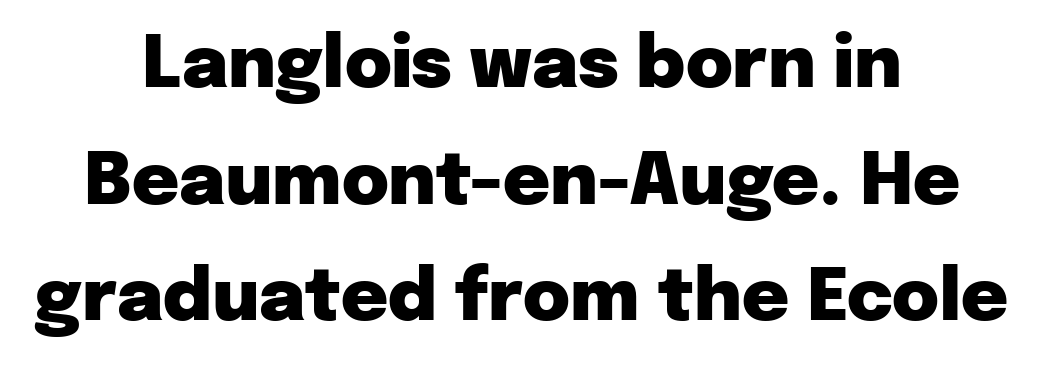
The typesetting leans heavy: a genuine bold. Notice how the passage keeps no hard edge, just a central spine. Is there any slant? The stems are plumb. The line-height multiplier appears to be the usual default. The passage shown is typeset with a sans-serif family. Varying glyph widths throughout — classic text-font behaviour.
